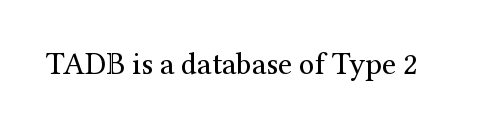
Q: Is the text bold? A: No.
Q: Is the text italic (slanted)? A: No, it is upright.
Q: Is the typeface a serif or a sans-serif typeface? A: Serif.
Q: Is the text underlined? A: No.
Q: Is the spacing between letters normal or unusually wide? A: Normal.
Q: Width (condensed, normal, or wide)? A: Normal.
Q: Stroke contrast? A: Medium.
Q: x-height? A: Medium.
Q: Monospaced? A: No.
